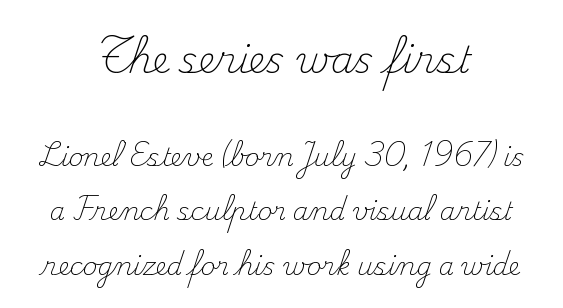
Letter spacing: default. Nobody drew a line under any word here. In this sample the first text group is rendered at the bigger scale. Weight: in the light-to-regular range.
